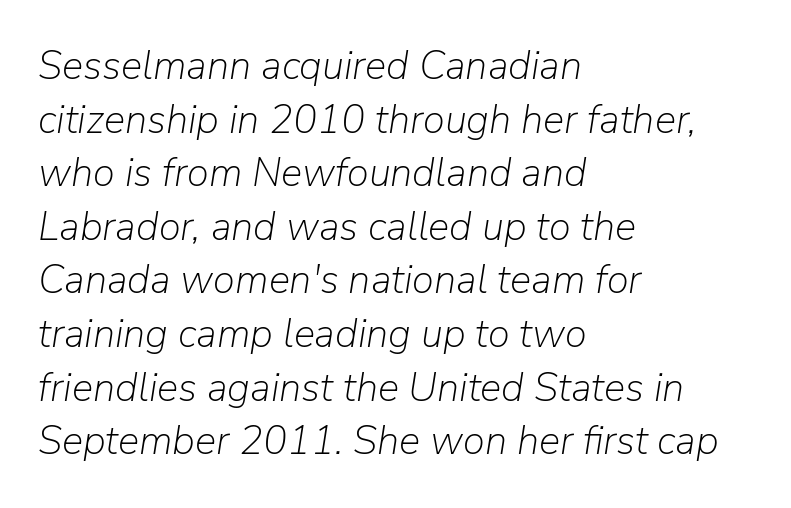
The face looks like a standard text weight, possibly lighter. Is the block centered? No — it sits flush against the left margin. The lines sit at an ordinary, default distance from one another. Standard letterfit; no display-style spreading of the glyphs. The rendering uses natural spacing where letterforms have individual widths.
